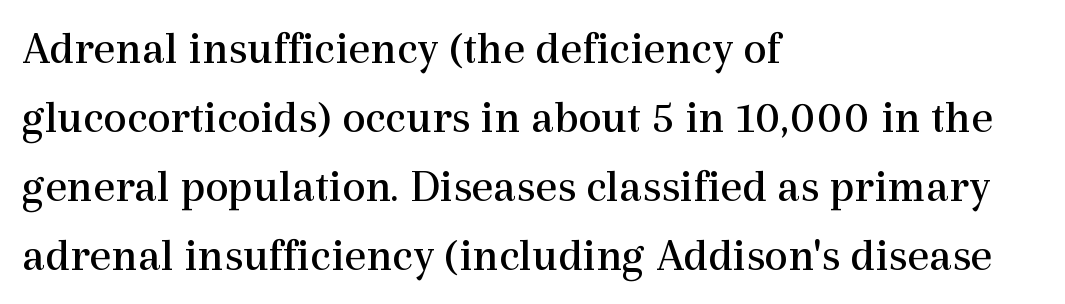
Q: Is the text bold? A: No.
Q: Is the text italic (slanted)? A: No, it is upright.
Q: Is the typeface a serif or a sans-serif typeface? A: Serif.
Q: Is the text underlined? A: No.
Q: How is the paragraph aligned? A: Left-aligned.
Q: Is the spacing between letters normal or unusually wide? A: Normal.
Q: Is the spacing between lines tight, normal or loose? A: Normal.
Q: Width (condensed, normal, or wide)? A: Normal.
Q: x-height? A: Medium.
Q: Monospaced? A: No.
